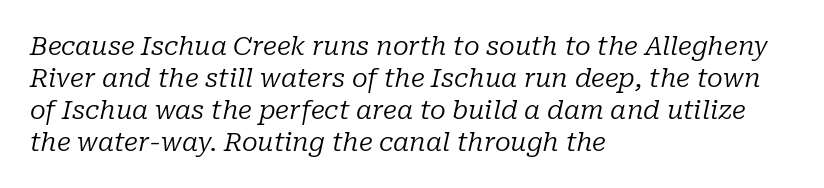
{"italic": "yes", "lean": "right", "slant_degrees": 10, "bold": "no", "underline": "no", "align": "left", "line_spacing_ratio": 1.23, "letter_spacing": "normal", "letter_spacing_em": 0.0, "glyph_px": 26}
